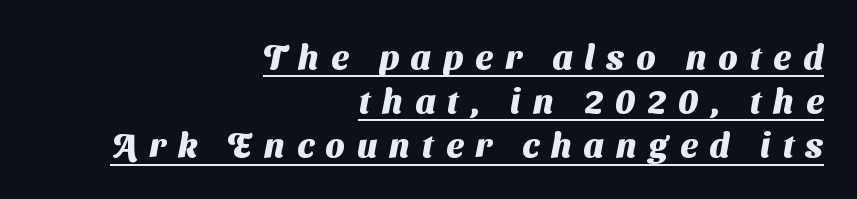
{"serif": "no", "bold": "yes", "weight": "heavy", "width": "normal", "stroke_contrast": "medium", "x_height": "medium", "monospaced": "no", "underline": "yes", "align": "right", "line_spacing": "normal", "line_spacing_ratio": 1.3, "letter_spacing": "wide", "letter_spacing_em": 0.36, "glyph_px": 34}
